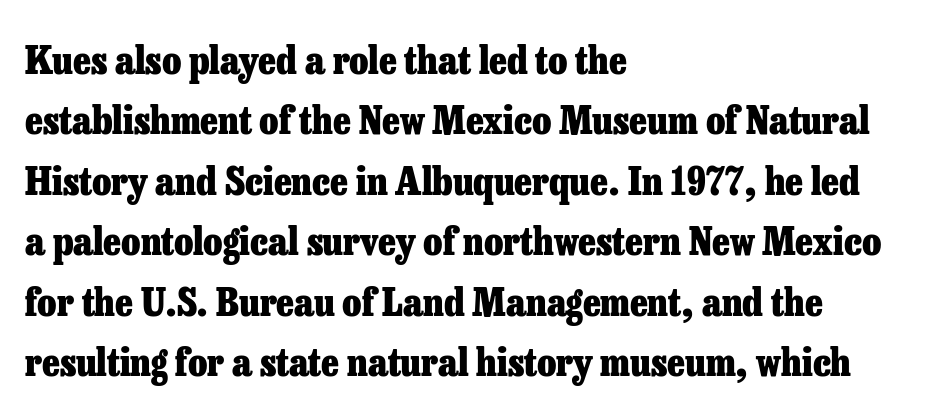
{"serif": "yes", "italic": "no", "bold": "yes", "weight": "heavy", "width": "normal", "stroke_contrast": "low", "x_height": "medium", "monospaced": "no", "underline": "no", "align": "left", "line_spacing": "normal", "line_spacing_ratio": 1.55, "letter_spacing": "normal", "letter_spacing_em": 0.0, "glyph_px": 39}
